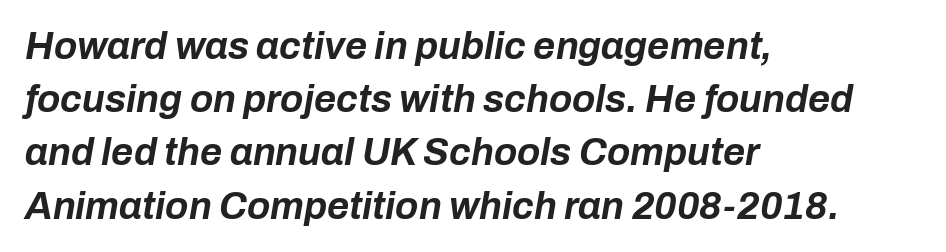
Interline gaps are of average width in this sample. The rendering uses natural spacing where letterforms have individual widths. Glyph-to-glyph distance matches everyday printed text. Horizontal alignment here is leftward, the default for most running prose. Plain, unruled lines of type. It's the slanting kind of type.
